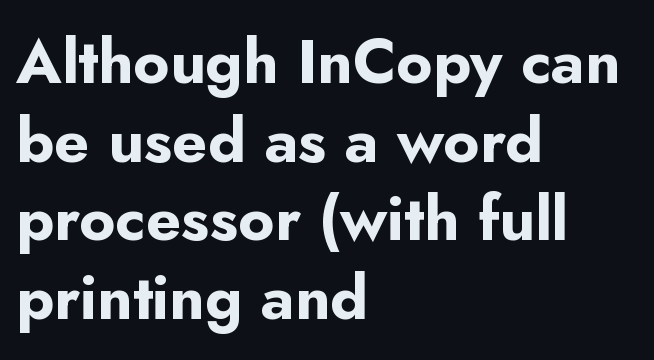
{"serif": "no", "italic": "no", "bold": "yes", "weight": "bold", "width": "normal", "stroke_contrast": "low", "x_height": "small", "monospaced": "no", "underline": "no", "align": "left", "line_spacing": "normal", "line_spacing_ratio": 1.27, "letter_spacing": "normal", "letter_spacing_em": 0.0, "glyph_px": 62}
